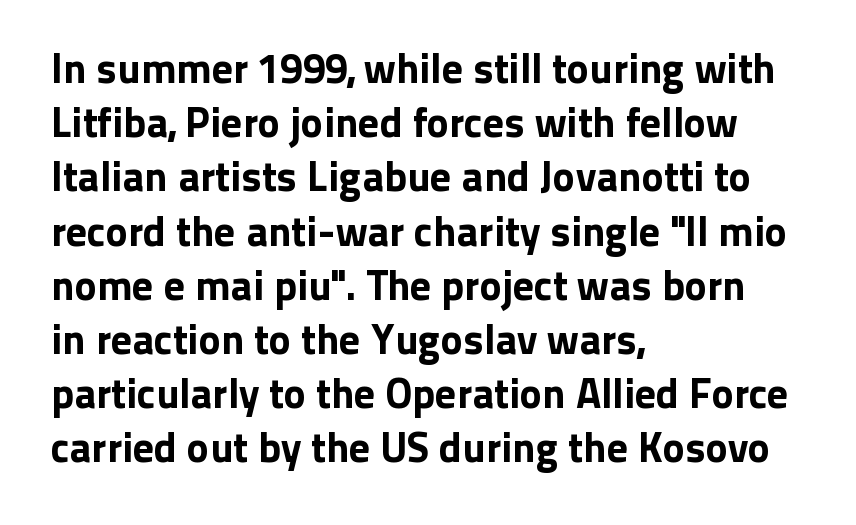
Q: Is the text italic (slanted)? A: No, it is upright.
Q: Is the typeface a serif or a sans-serif typeface? A: Sans-serif.
Q: Is the text underlined? A: No.
Q: How is the paragraph aligned? A: Left-aligned.
Q: Is the spacing between letters normal or unusually wide? A: Normal.
Q: Is the spacing between lines tight, normal or loose? A: Normal.
Q: Width (condensed, normal, or wide)? A: Normal.
Q: Stroke contrast? A: Low.
Q: x-height? A: Medium.
Q: Monospaced? A: No.
